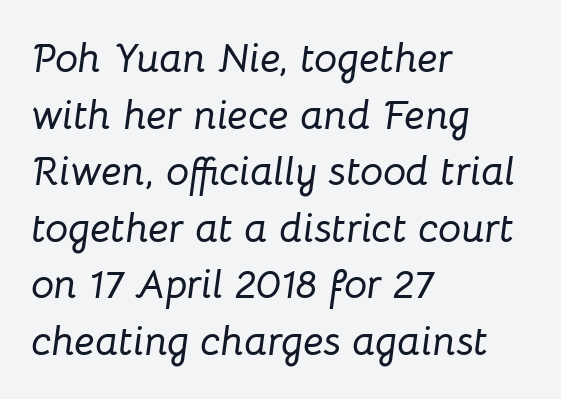
Q: Is the text italic (slanted)? A: Yes, it leans right by about 8 degrees.
Q: Is the text underlined? A: No.
Q: How is the paragraph aligned? A: Left-aligned.
Q: Is the spacing between letters normal or unusually wide? A: Normal.
Q: Is the spacing between lines tight, normal or loose? A: Normal.
Q: Width (condensed, normal, or wide)? A: Normal.
Q: Stroke contrast? A: Low.
Q: x-height? A: Medium.
Q: Monospaced? A: No.
